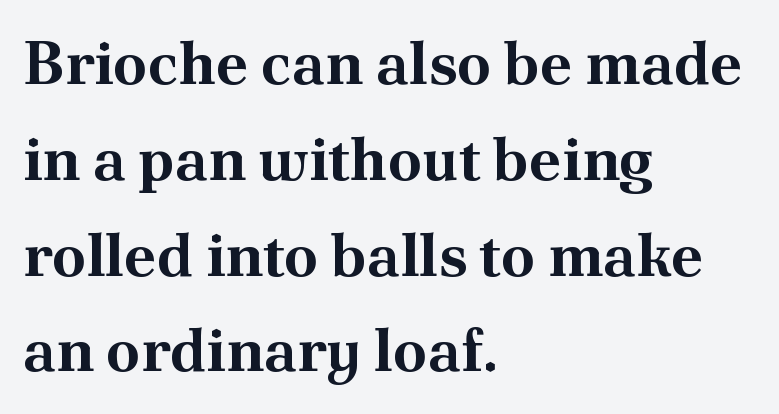
The face used here has the dense, thick strokes of a bold. Note: serifs present on the glyphs. It's the straight-up-and-down kind of type. The lines sit at an ordinary, default distance from one another. The letters sit at their default tracking, neither squeezed nor spread.
